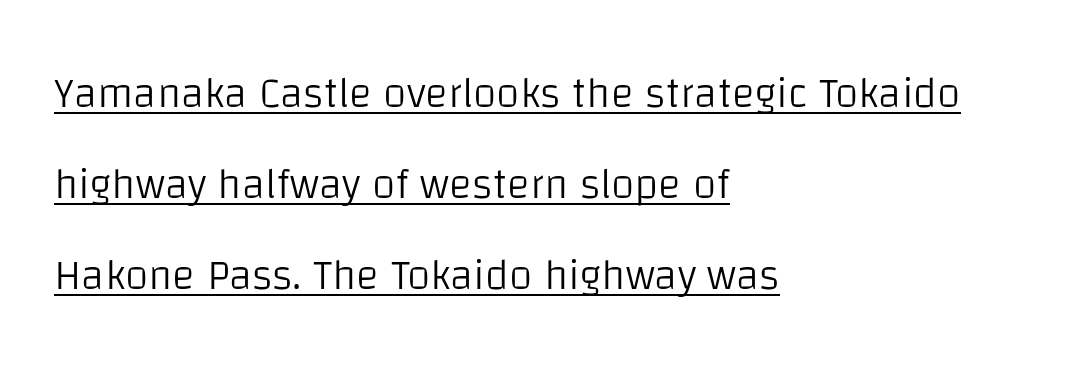
The image shows 43 px light sans-serif type, upright; set left-aligned, loose line spacing (2.12x), normal letter spacing, underlined; low stroke contrast and a large x-height.
